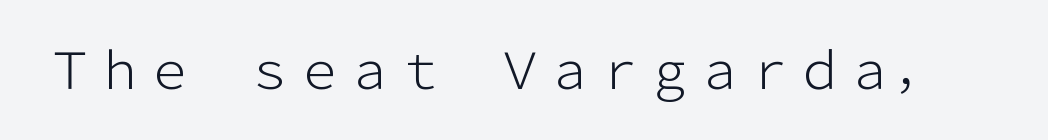
Stroke mass is kept to a normal reading level or below. Has an underline been added? It has not. This sample uses plain, unmodified letter spacing. Vertical strokes here are truly vertical.
